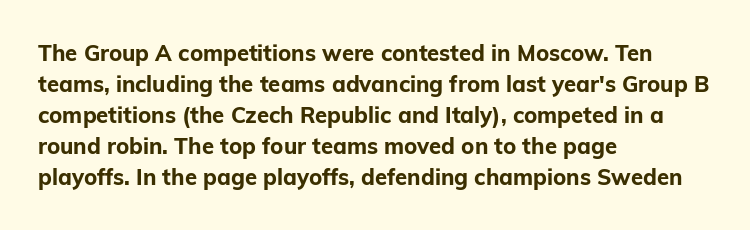
The image shows 22 px bold type, upright; set left-aligned, normal line spacing (1.41x), normal letter spacing, not underlined.
